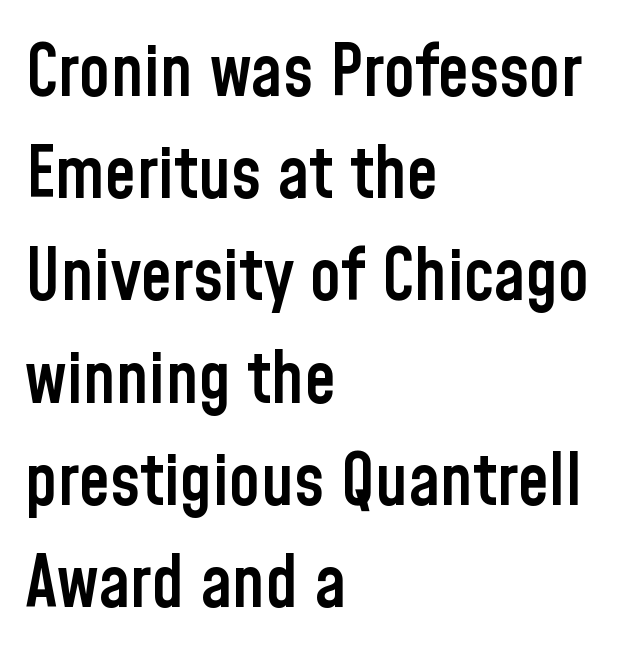
All the whitespace from short lines collects on the right. Has an underline been added? It has not. On the weight axis this lands at semibold, roughly 600. The lettering stays uniformly vertical, giving the passage a roman look. Observe the absence of serifs on each vertical stroke in this sample.
